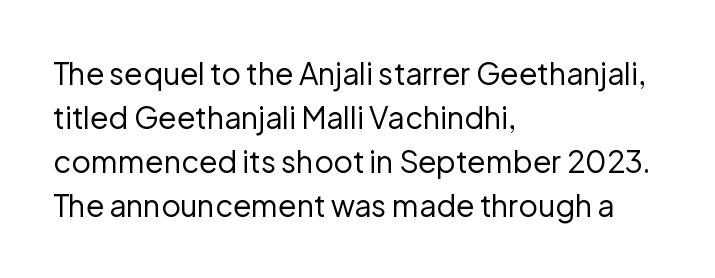
The image shows 30 px regular-weight sans-serif type, upright; set left-aligned, normal line spacing (1.47x), normal letter spacing, not underlined; low stroke contrast and a medium x-height.
